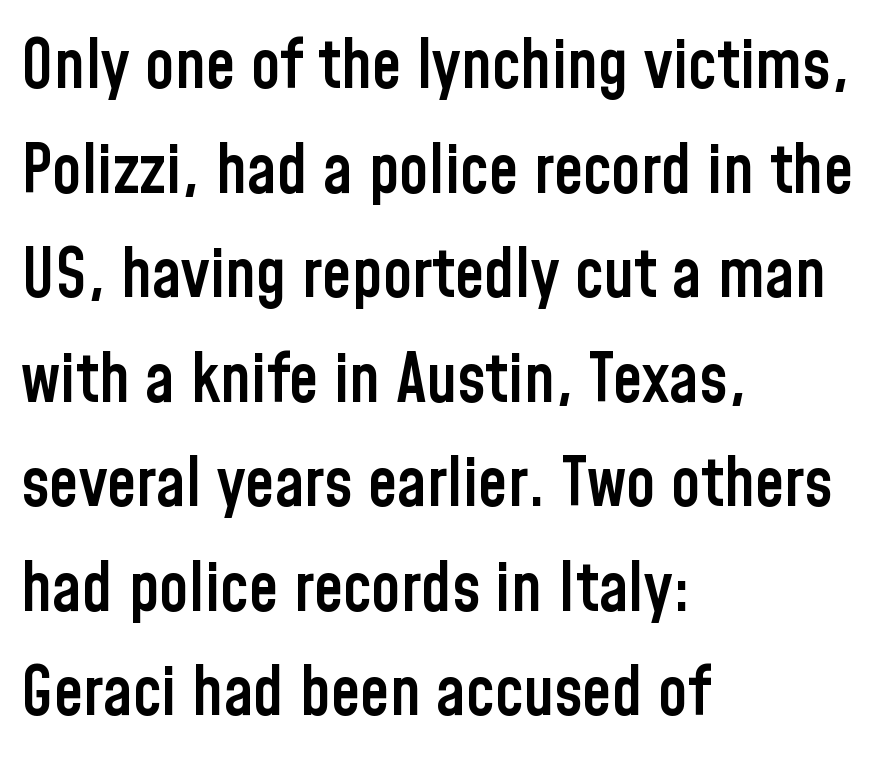
Q: Is the text bold? A: Semi-bold.
Q: Is the text italic (slanted)? A: No, it is upright.
Q: Is the typeface a serif or a sans-serif typeface? A: Sans-serif.
Q: Is the text underlined? A: No.
Q: How is the paragraph aligned? A: Left-aligned.
Q: Is the spacing between letters normal or unusually wide? A: Normal.
Q: Is the spacing between lines tight, normal or loose? A: Normal.
Q: Width (condensed, normal, or wide)? A: Condensed.
Q: Stroke contrast? A: Low.
Q: x-height? A: Medium.
Q: Monospaced? A: No.
